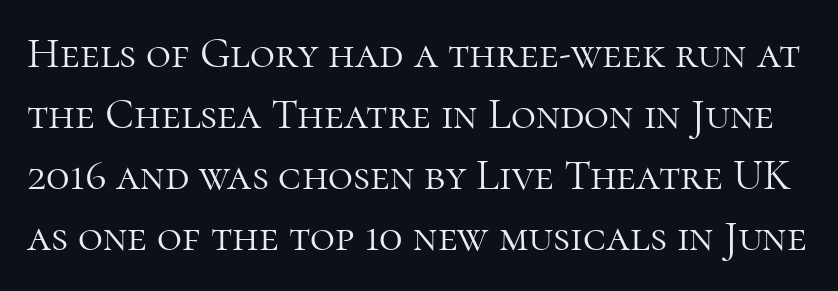
Q: Is the text bold? A: No.
Q: Is the text italic (slanted)? A: No, it is upright.
Q: Is the typeface a serif or a sans-serif typeface? A: Serif.
Q: Is the text underlined? A: No.
Q: Is the spacing between letters normal or unusually wide? A: Normal.
Q: Is the spacing between lines tight, normal or loose? A: Normal.
Q: Width (condensed, normal, or wide)? A: Normal.
Q: Stroke contrast? A: High.
Q: x-height? A: Medium.
Q: Monospaced? A: No.
